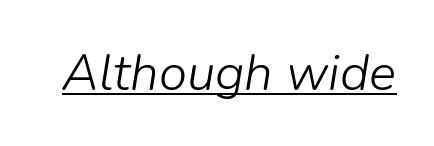
Q: Is the text bold? A: No.
Q: Is the text italic (slanted)? A: Yes, it leans right by about 9 degrees.
Q: Is the text underlined? A: Yes.
Q: Is the spacing between letters normal or unusually wide? A: Normal.
Q: Width (condensed, normal, or wide)? A: Normal.
Q: Stroke contrast? A: Low.
Q: x-height? A: Medium.
Q: Monospaced? A: No.
